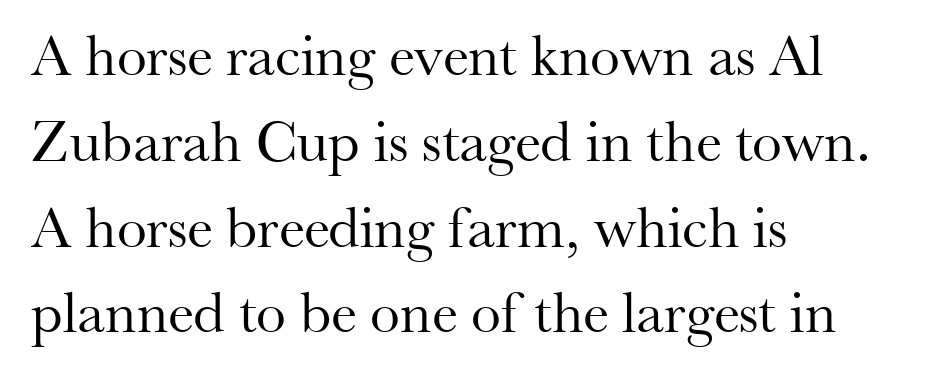
Q: Is the text bold? A: No.
Q: Is the text italic (slanted)? A: No, it is upright.
Q: Is the typeface a serif or a sans-serif typeface? A: Serif.
Q: Is the text underlined? A: No.
Q: How is the paragraph aligned? A: Left-aligned.
Q: Is the spacing between letters normal or unusually wide? A: Normal.
Q: Is the spacing between lines tight, normal or loose? A: Normal.
Q: Width (condensed, normal, or wide)? A: Normal.
Q: Stroke contrast? A: Medium.
Q: x-height? A: Small.
Q: Monospaced? A: No.
